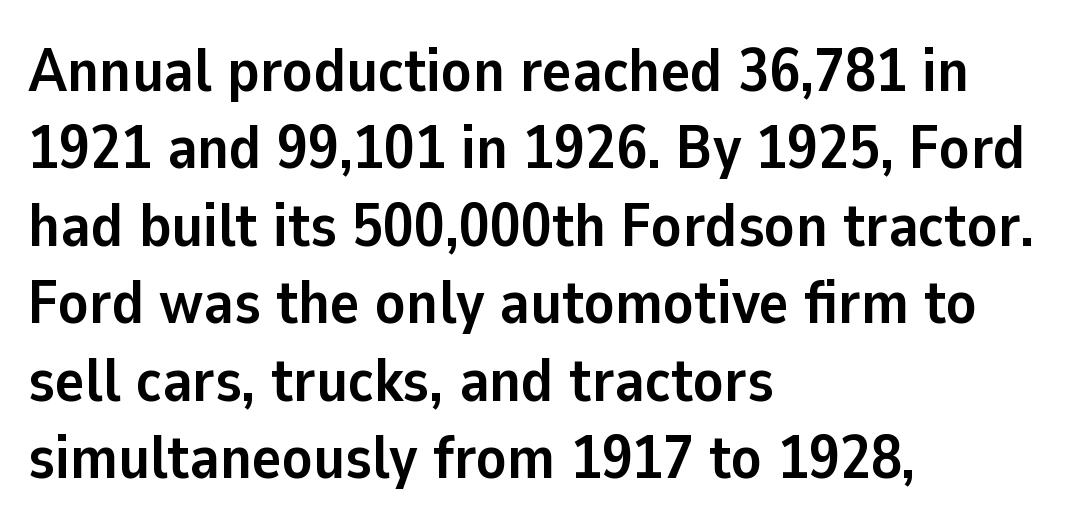
{"serif": "no", "italic": "no", "bold": "yes", "weight": "semibold", "width": "normal", "stroke_contrast": "low", "x_height": "medium", "monospaced": "no", "underline": "no", "align": "left", "line_spacing": "normal", "line_spacing_ratio": 1.25, "letter_spacing": "normal", "letter_spacing_em": 0.0, "glyph_px": 62}
